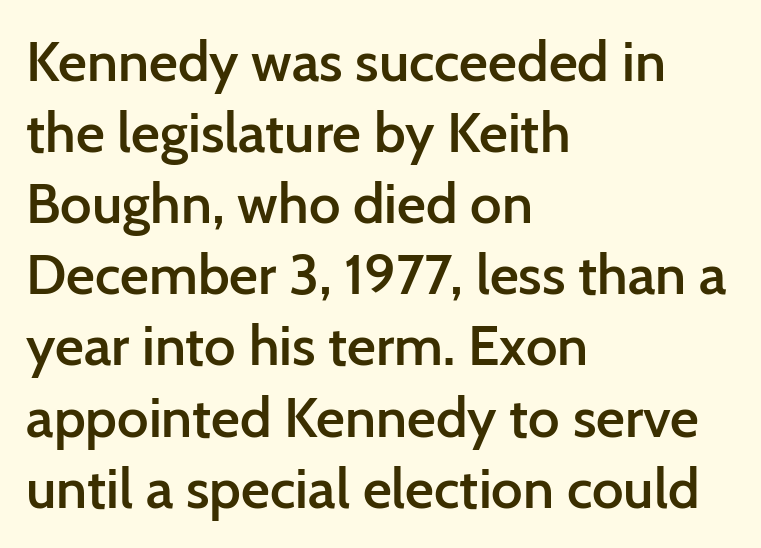
The image shows 56 px semibold sans-serif type, upright; set left-aligned, normal line spacing (1.27x), normal letter spacing, not underlined; low stroke contrast and a medium x-height.
